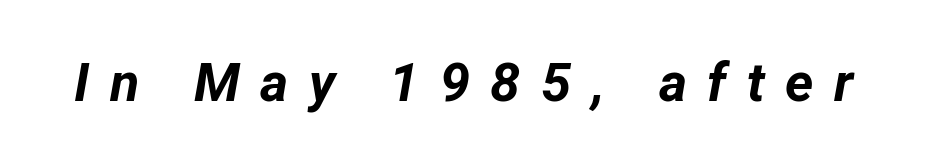
Q: Is the text bold? A: Yes.
Q: Is the text italic (slanted)? A: Yes, it leans right by about 12 degrees.
Q: Is the text underlined? A: No.
Q: Is the spacing between letters normal or unusually wide? A: Unusually wide.
Q: Width (condensed, normal, or wide)? A: Normal.
Q: Stroke contrast? A: Low.
Q: x-height? A: Medium.
Q: Monospaced? A: No.
